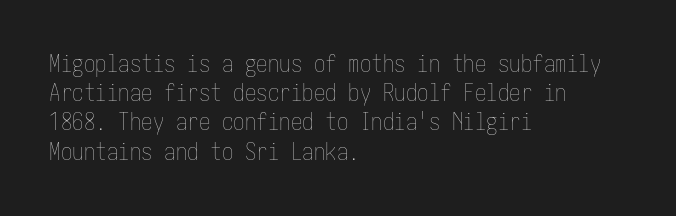
Q: Is the text bold? A: No.
Q: Is the text italic (slanted)? A: No, it is upright.
Q: Is the text underlined? A: No.
Q: How is the paragraph aligned? A: Left-aligned.
Q: Is the spacing between letters normal or unusually wide? A: Normal.
Q: Is the spacing between lines tight, normal or loose? A: Normal.
